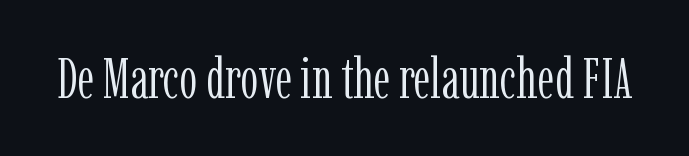
Q: Is the text bold? A: No.
Q: Is the text italic (slanted)? A: No, it is upright.
Q: Is the typeface a serif or a sans-serif typeface? A: Serif.
Q: Is the text underlined? A: No.
Q: Is the spacing between letters normal or unusually wide? A: Normal.
Q: Width (condensed, normal, or wide)? A: Condensed.
Q: Stroke contrast? A: Low.
Q: x-height? A: Medium.
Q: Monospaced? A: No.
